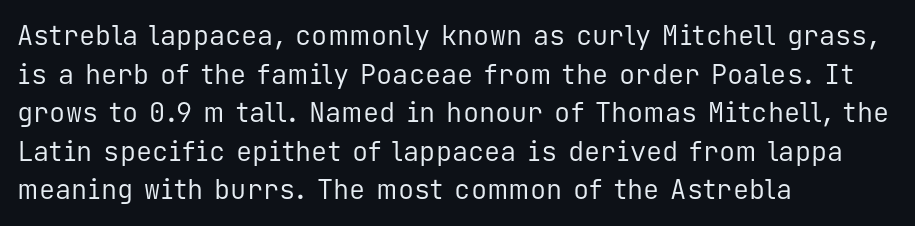
Q: Is the text bold? A: No.
Q: Is the text italic (slanted)? A: No, it is upright.
Q: Is the text underlined? A: No.
Q: How is the paragraph aligned? A: Left-aligned.
Q: Is the spacing between letters normal or unusually wide? A: Normal.
Q: Is the spacing between lines tight, normal or loose? A: Normal.
